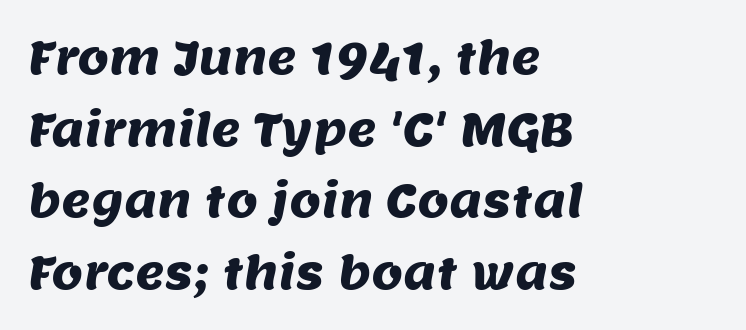
{"serif": "no", "width": "normal", "stroke_contrast": "medium", "x_height": "large", "monospaced": "no", "underline": "no", "align": "left", "line_spacing": "normal", "line_spacing_ratio": 1.59, "letter_spacing": "normal", "letter_spacing_em": 0.0, "glyph_px": 45}
